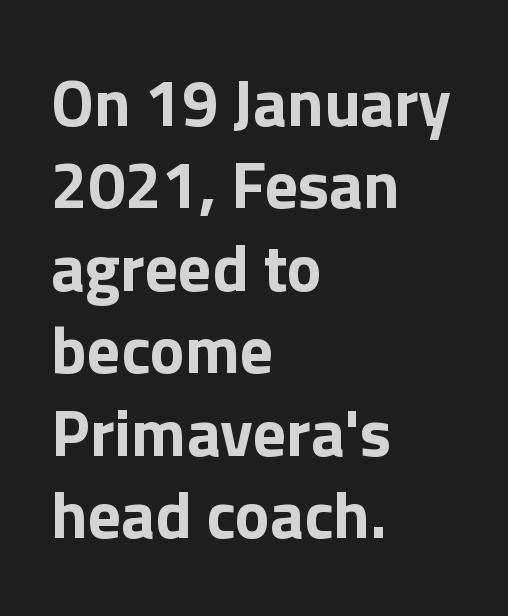
In CSS terms this would be text-align: left. Quick note: interline space is typical. Students, this is bold: see how much ink each stroke carries. This is sans-serif lettering, the kind often seen on screens and signage. Standard letterfit; no display-style spreading of the glyphs. Notice how the stems are strictly vertical — no italics here.
